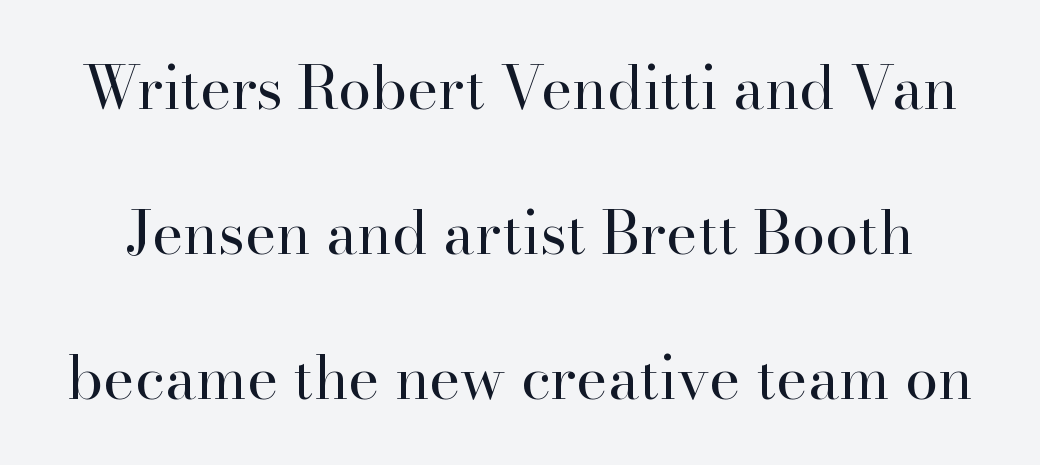
Q: Is the text bold? A: No.
Q: Is the text italic (slanted)? A: No, it is upright.
Q: Is the typeface a serif or a sans-serif typeface? A: Serif.
Q: Is the text underlined? A: No.
Q: Is the spacing between letters normal or unusually wide? A: Normal.
Q: Is the spacing between lines tight, normal or loose? A: Loose.
Q: Width (condensed, normal, or wide)? A: Normal.
Q: Stroke contrast? A: High.
Q: x-height? A: Small.
Q: Monospaced? A: No.
